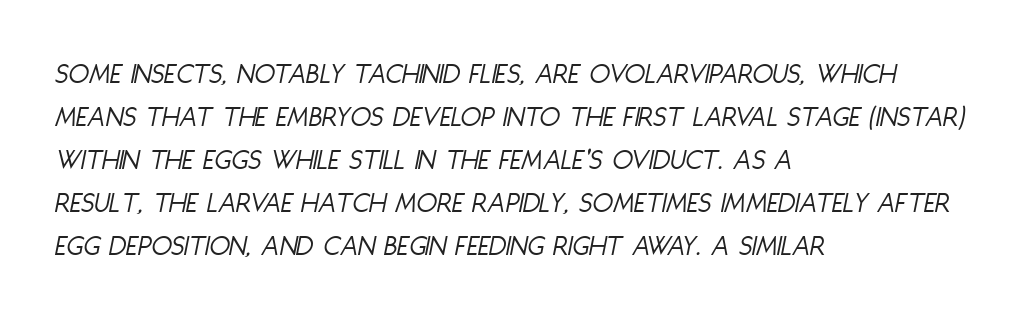
{"italic": "yes", "lean": "right", "slant_degrees": 11, "bold": "no", "weight": "light", "width": "condensed", "stroke_contrast": "low", "x_height": "large", "monospaced": "no", "underline": "no", "align": "left", "line_spacing": "normal", "line_spacing_ratio": 1.43, "letter_spacing": "normal", "letter_spacing_em": 0.0, "glyph_px": 30}
